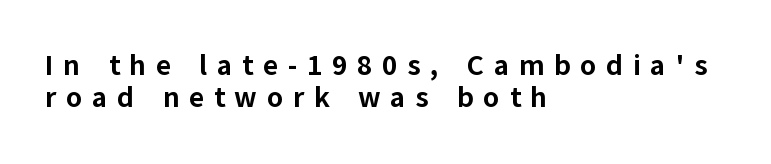
Q: Is the text bold? A: Yes.
Q: Is the text italic (slanted)? A: No, it is upright.
Q: Is the typeface a serif or a sans-serif typeface? A: Sans-serif.
Q: Is the text underlined? A: No.
Q: How is the paragraph aligned? A: Left-aligned.
Q: Is the spacing between letters normal or unusually wide? A: Unusually wide.
Q: Is the spacing between lines tight, normal or loose? A: Tight.
Q: Width (condensed, normal, or wide)? A: Normal.
Q: Stroke contrast? A: Low.
Q: x-height? A: Medium.
Q: Monospaced? A: No.
